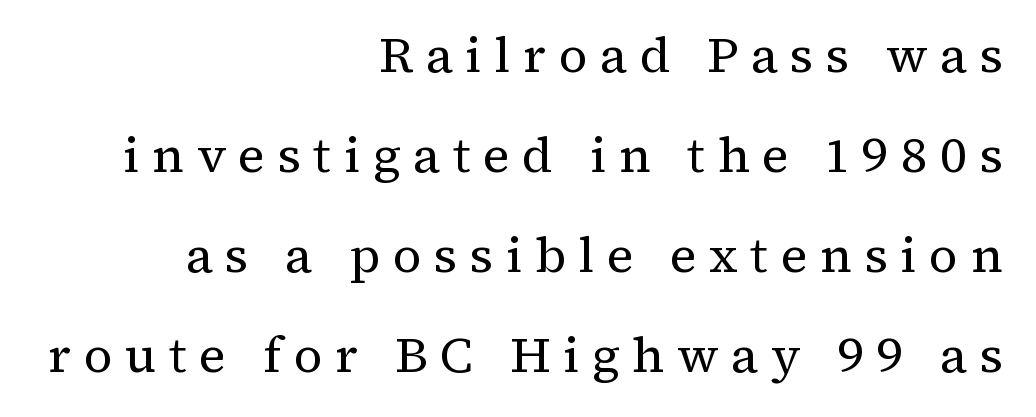
Do the characters align in a grid? No, the font is proportional. Check where the strokes stop: tiny serifs finish them off. Horizontal bands of white between lines are thick stripes. Is there any slant? The stems are plumb. Check under the words: just untouched page.
